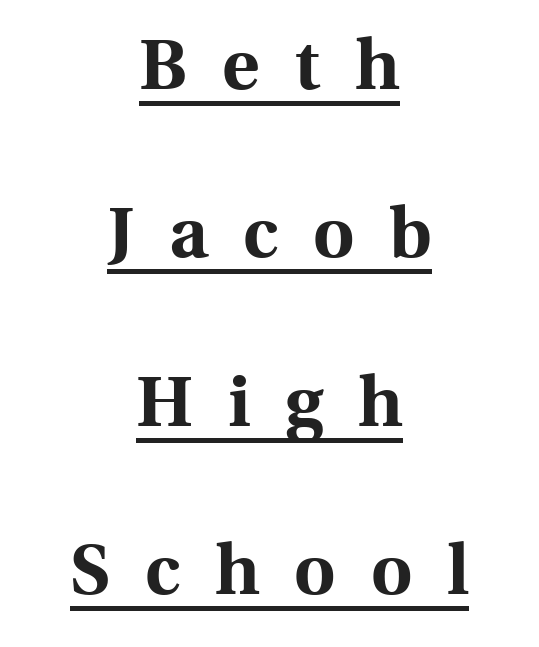
Q: Is the text bold? A: Yes.
Q: Is the text italic (slanted)? A: No, it is upright.
Q: Is the typeface a serif or a sans-serif typeface? A: Serif.
Q: Is the text underlined? A: Yes.
Q: How is the paragraph aligned? A: Centered.
Q: Is the spacing between letters normal or unusually wide? A: Unusually wide.
Q: Is the spacing between lines tight, normal or loose? A: Loose.
Q: Width (condensed, normal, or wide)? A: Normal.
Q: x-height? A: Medium.
Q: Monospaced? A: No.
